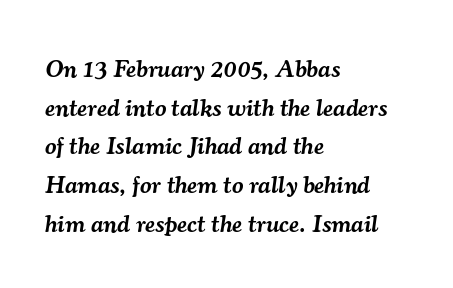
{"italic": "yes", "lean": "right", "slant_degrees": 7, "bold": "semi", "underline": "no", "align": "left", "line_spacing": "normal", "line_spacing_ratio": 1.55, "letter_spacing": "normal", "letter_spacing_em": 0.0, "glyph_px": 25}
